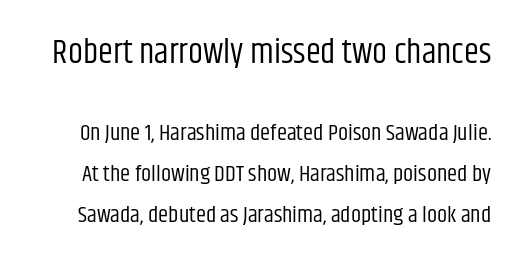
Q: Is the text bold? A: No.
Q: Is the text italic (slanted)? A: No, it is upright.
Q: Is the typeface a serif or a sans-serif typeface? A: Sans-serif.
Q: Is the text underlined? A: No.
Q: Is the spacing between letters normal or unusually wide? A: Normal.
Q: Which block of text is set in a larger size, the first (top) or the second (bottom)? A: The first (top) one.
Q: Width (condensed, normal, or wide)? A: Condensed.
Q: Stroke contrast? A: Low.
Q: x-height? A: Large.
Q: Monospaced? A: No.
